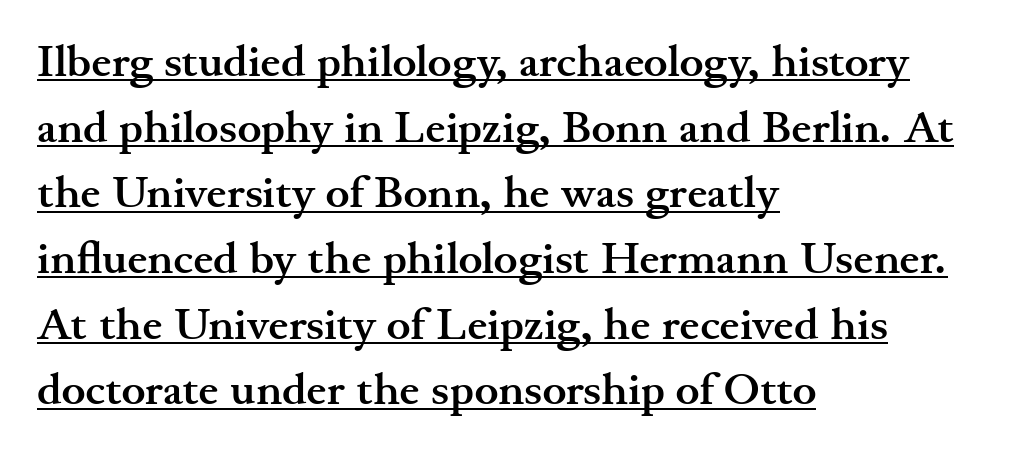
The image shows 45 px semibold, wide serif type, upright; set left-aligned, normal line spacing (1.46x), normal letter spacing, underlined; medium stroke contrast and a small x-height.
